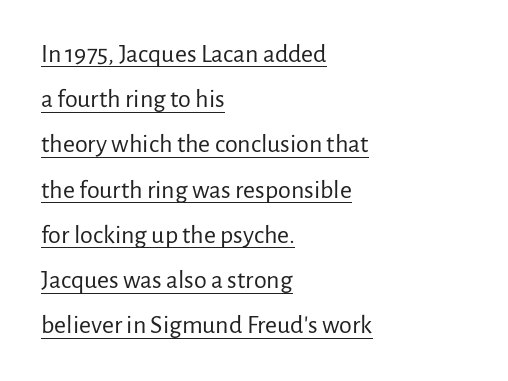
Casual observation: everything's shoved over to the left. Nobody touched the tracking dial on this one. Bold? No — there's no thickening of the strokes. Beneath each row of characters lies a ruled line. Tall strokes in this sample are plumb rather than angled.
